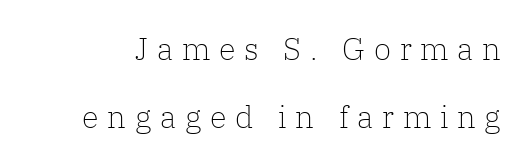
Q: Is the text bold? A: No.
Q: Is the text italic (slanted)? A: No, it is upright.
Q: Is the typeface a serif or a sans-serif typeface? A: Serif.
Q: Is the text underlined? A: No.
Q: Is the spacing between letters normal or unusually wide? A: Unusually wide.
Q: Is the spacing between lines tight, normal or loose? A: Loose.
Q: Width (condensed, normal, or wide)? A: Normal.
Q: Stroke contrast? A: Low.
Q: x-height? A: Medium.
Q: Monospaced? A: No.
